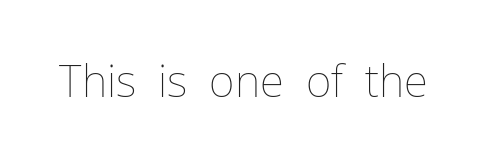
Q: Is the text bold? A: No.
Q: Is the text italic (slanted)? A: No, it is upright.
Q: Is the text underlined? A: No.
Q: Is the spacing between letters normal or unusually wide? A: Normal.
Q: Width (condensed, normal, or wide)? A: Normal.
Q: Stroke contrast? A: Low.
Q: x-height? A: Medium.
Q: Monospaced? A: No.
